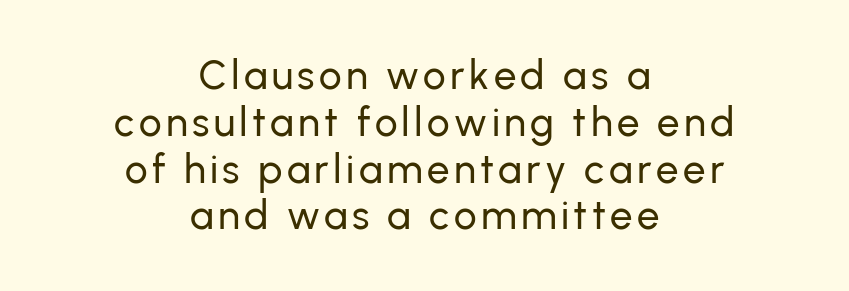
{"serif": "no", "italic": "no", "width": "normal", "stroke_contrast": "low", "x_height": "medium", "monospaced": "no", "underline": "no", "align": "center", "line_spacing_ratio": 1.17, "glyph_px": 40}
